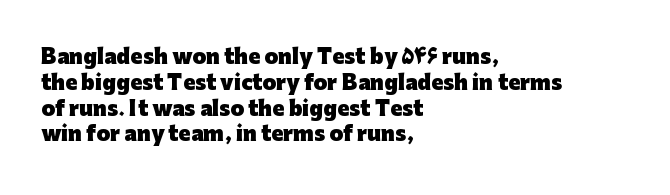
A typesetter would call this zero additional tracking. A classic flush-left, rag-right setting is used for this passage. The letters stand upright; this is a roman face. The glyphs are unaccompanied by any horizontal stroke below them. Line spacing here is normal.
